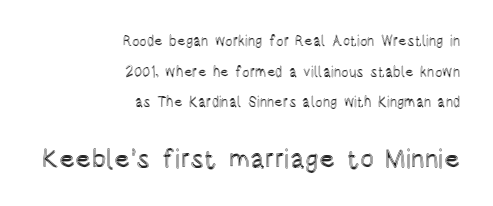
{"italic": "no", "underline": "no", "align": "right", "line_spacing": "loose", "line_spacing_ratio": 2.19, "letter_spacing": "normal", "letter_spacing_em": 0.0, "larger_block": "second", "size_ratio": 1.86, "glyph_px": 26}
